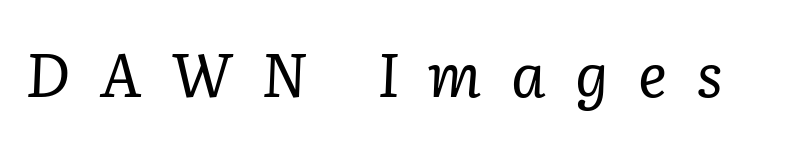
The image shows 61 px regular-weight serif type, italic (leaning right); set unusually wide letter spacing (+0.48 em), not underlined; low stroke contrast and a medium x-height.
